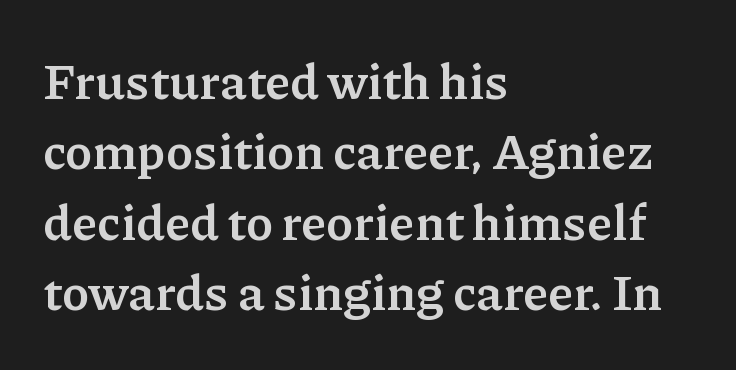
The image shows 50 px semibold serif type, upright; set left-aligned, normal line spacing (1.41x), normal letter spacing, not underlined; low stroke contrast and a medium x-height.
